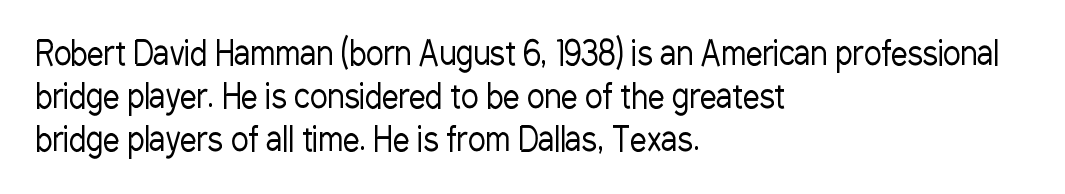
The image shows 33 px regular-weight, condensed sans-serif type, upright; set left-aligned, normal line spacing (1.3x), normal letter spacing, not underlined; low stroke contrast and a medium x-height.
